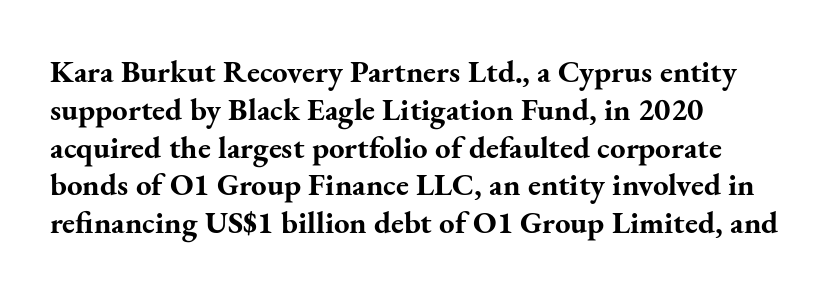
{"serif": "yes", "italic": "no", "bold": "yes", "weight": "bold", "width": "normal", "stroke_contrast": "medium", "x_height": "small", "monospaced": "no", "underline": "no", "align": "left", "line_spacing_ratio": 1.22, "letter_spacing": "normal", "letter_spacing_em": 0.0, "glyph_px": 31}
